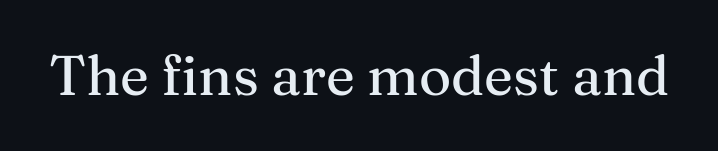
{"serif": "yes", "italic": "no", "width": "normal", "stroke_contrast": "medium", "x_height": "medium", "monospaced": "no", "underline": "no", "letter_spacing": "normal", "letter_spacing_em": 0.0, "glyph_px": 55}
